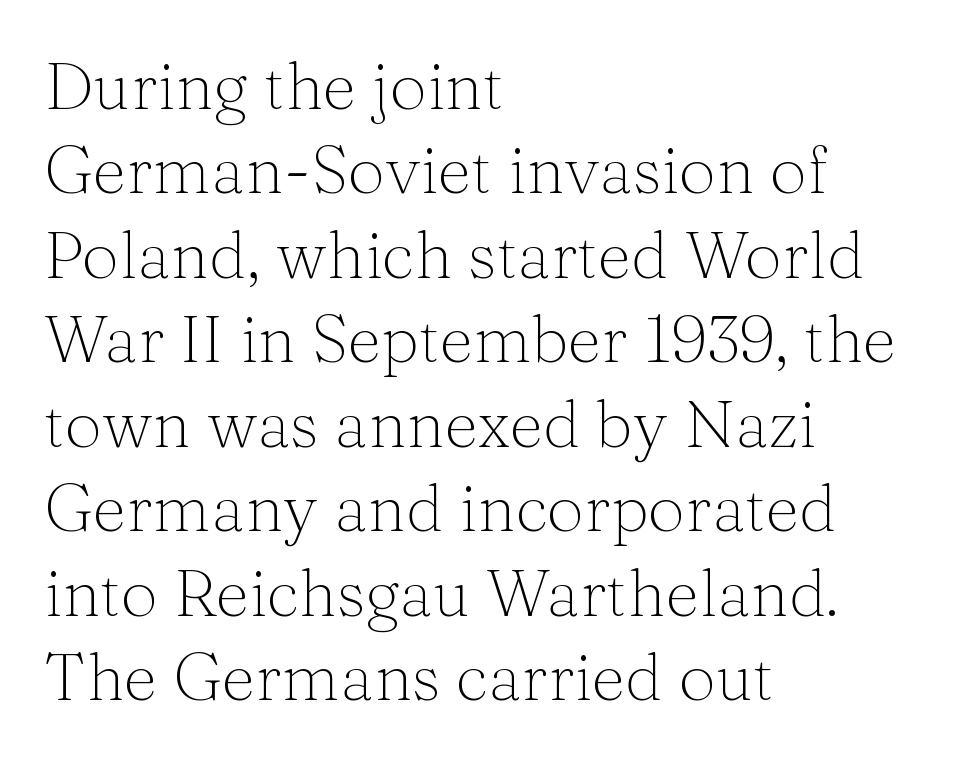
The passage shown is not underscored anywhere. Spacing verdict: proportional, widths tailored to each character. Alignment: flush left. The letters stand upright; this is a roman face. The weight tops out at a normal text grade. This sample uses plain, unmodified letter spacing.
